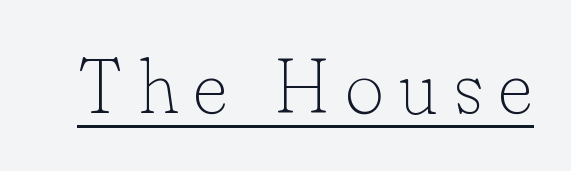
{"serif": "yes", "italic": "no", "bold": "no", "weight": "thin", "width": "normal", "stroke_contrast": "low", "x_height": "small", "monospaced": "no", "underline": "yes", "letter_spacing": "wide", "letter_spacing_em": 0.2, "glyph_px": 76}
